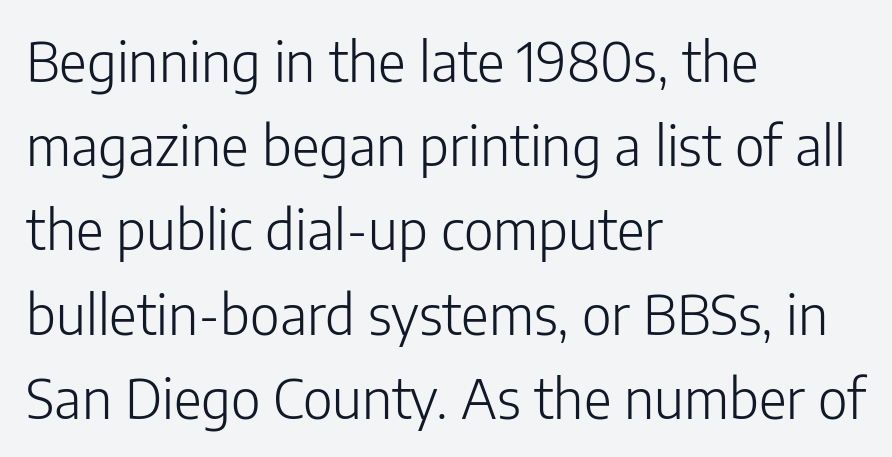
Q: Is the text bold? A: No.
Q: Is the text italic (slanted)? A: No, it is upright.
Q: Is the typeface a serif or a sans-serif typeface? A: Sans-serif.
Q: Is the text underlined? A: No.
Q: How is the paragraph aligned? A: Left-aligned.
Q: Is the spacing between letters normal or unusually wide? A: Normal.
Q: Is the spacing between lines tight, normal or loose? A: Normal.
Q: Width (condensed, normal, or wide)? A: Normal.
Q: Stroke contrast? A: Low.
Q: x-height? A: Medium.
Q: Monospaced? A: No.
